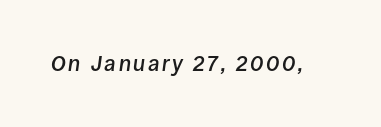
There's an unmistakable incline to the writing here. Compared with an ordinary text face, these strokes are moderately heavier — a semibold. Has an underline been added? It has not.
